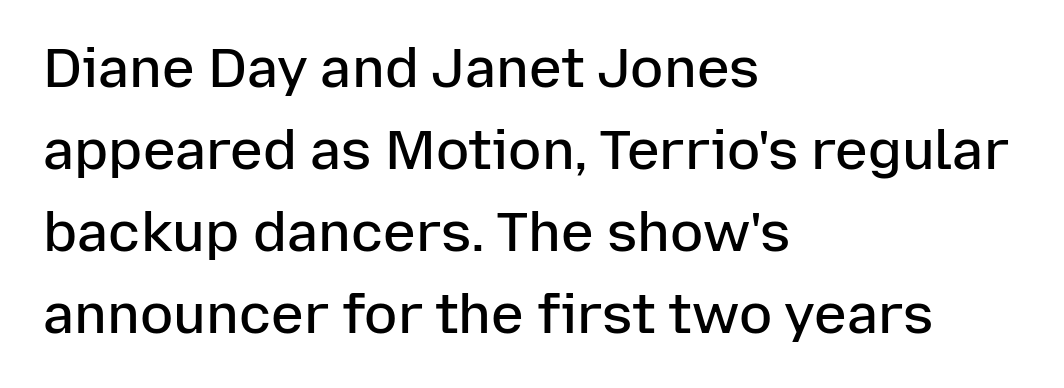
A typesetter would call this leading conventional body-copy spacing. As a designer I'd log this as weight 600, semibold. A typesetter would call this zero additional tracking. Where is the straight margin? On the left. Posture: vertical.
